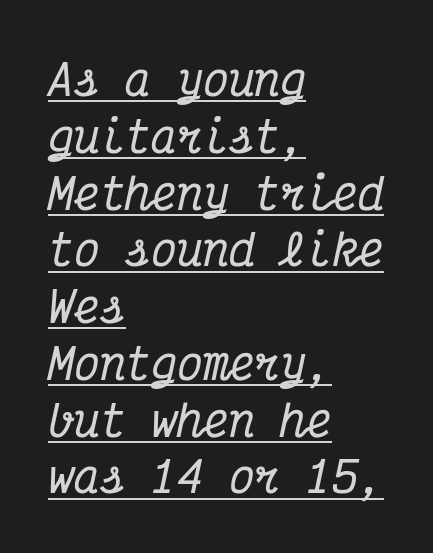
Baseline-to-baseline distance is the conventional proportion of letter height. The face used here is rendered with its standard letterfit. Every character sits at an angle, as italics do. The passage shown is typed in a monospace face where columns stay perfectly aligned.
